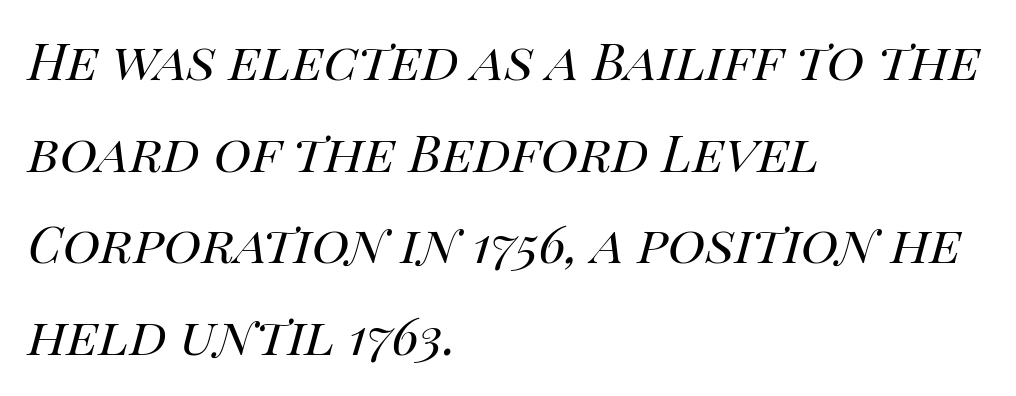
The rows are spaced the way most documents space them. The lettering tilts uniformly, giving the passage an italic look. Nothing unusual about the tracking: characters are spaced as the font intends. No chunkiness to these letters — they're not bold. These lines are rendered in a variable-pitch font. Caption: multi-line text, flush left, ragged right.
